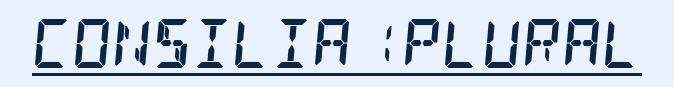
The image shows 49 px semibold, condensed serif type, italic (leaning right); set normal letter spacing, underlined; low stroke contrast and a large x-height.
